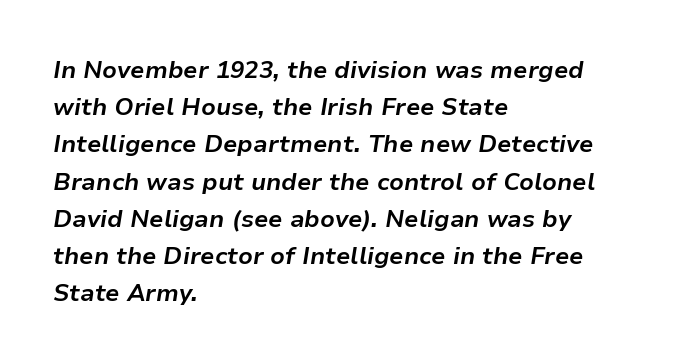
The image shows 24 px bold type, italic (leaning right); set left-aligned, normal line spacing (1.55x), normal letter spacing, not underlined.
